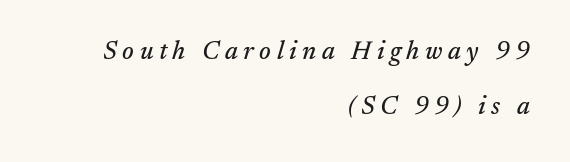
{"italic": "yes", "lean": "right", "slant_degrees": 17, "underline": "no", "align": "right", "line_spacing": "loose", "line_spacing_ratio": 2.22, "letter_spacing": "wide", "letter_spacing_em": 0.22, "glyph_px": 25}
